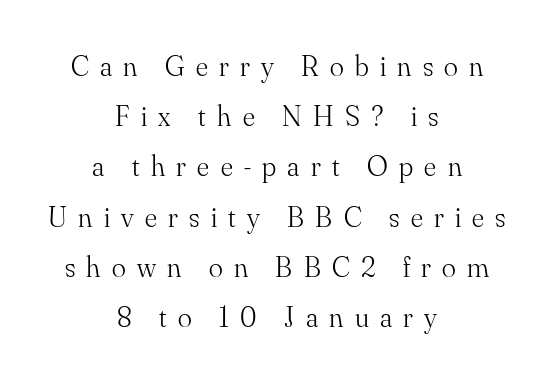
{"serif": "yes", "italic": "no", "bold": "no", "weight": "light", "width": "normal", "stroke_contrast": "medium", "x_height": "small", "monospaced": "no", "underline": "no", "align": "center", "line_spacing_ratio": 1.73, "letter_spacing": "wide", "letter_spacing_em": 0.39, "glyph_px": 29}
